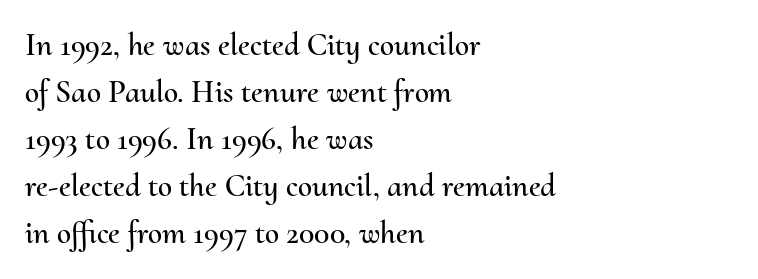
Q: Is the text italic (slanted)? A: No, it is upright.
Q: Is the text underlined? A: No.
Q: How is the paragraph aligned? A: Left-aligned.
Q: Is the spacing between letters normal or unusually wide? A: Normal.
Q: Is the spacing between lines tight, normal or loose? A: Normal.
Q: Width (condensed, normal, or wide)? A: Normal.
Q: Stroke contrast? A: Medium.
Q: x-height? A: Small.
Q: Monospaced? A: No.
